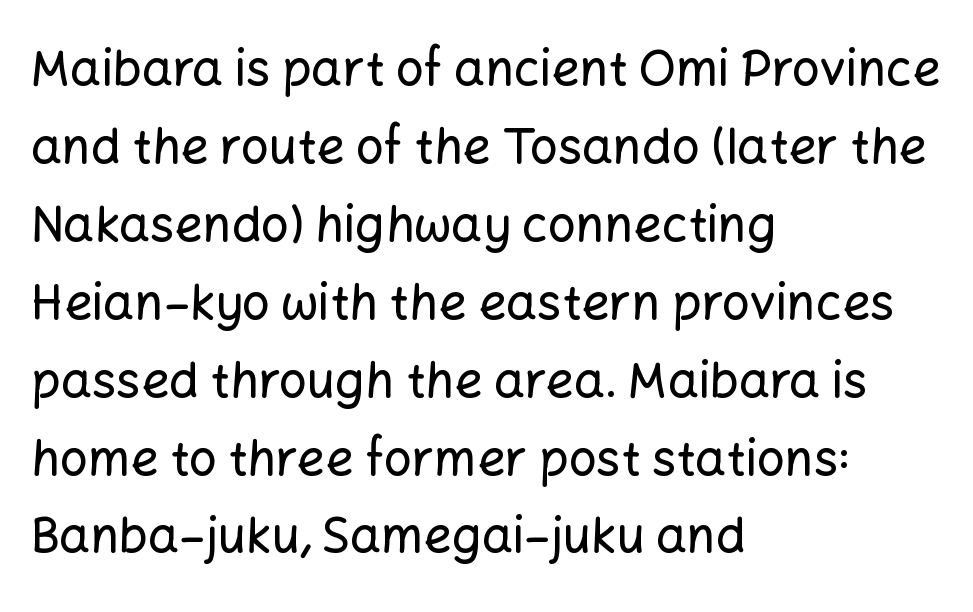
The image shows 49 px sans-serif type, upright; set left-aligned, normal line spacing (1.59x), normal letter spacing, not underlined; low stroke contrast and a medium x-height.
